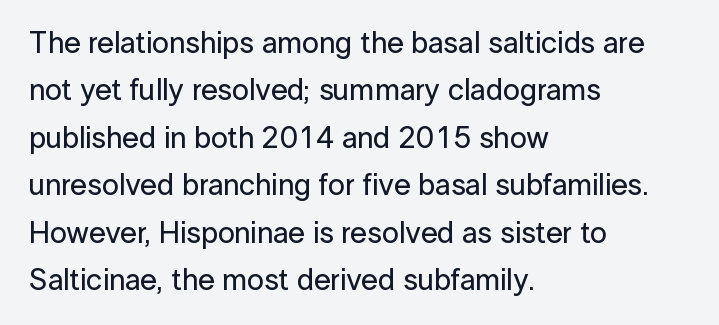
{"serif": "no", "italic": "no", "width": "normal", "stroke_contrast": "low", "x_height": "medium", "monospaced": "no", "underline": "no", "align": "left", "line_spacing": "normal", "line_spacing_ratio": 1.58, "letter_spacing": "normal", "letter_spacing_em": 0.0, "glyph_px": 30}
